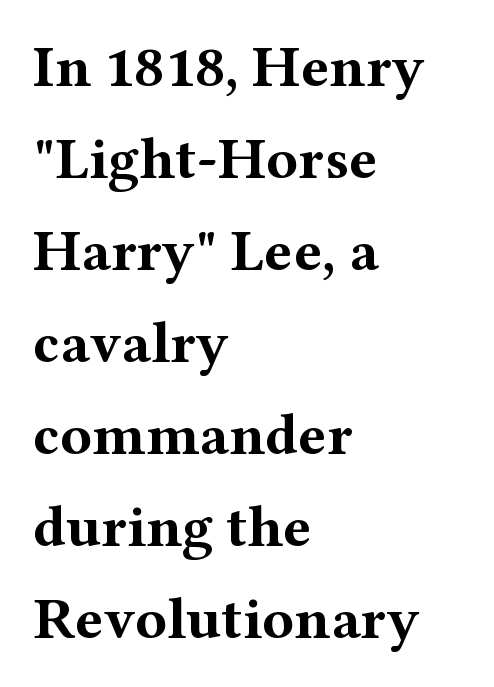
Q: Is the text bold? A: Yes.
Q: Is the text italic (slanted)? A: No, it is upright.
Q: Is the typeface a serif or a sans-serif typeface? A: Serif.
Q: Is the text underlined? A: No.
Q: How is the paragraph aligned? A: Left-aligned.
Q: Is the spacing between letters normal or unusually wide? A: Normal.
Q: Is the spacing between lines tight, normal or loose? A: Normal.
Q: Width (condensed, normal, or wide)? A: Wide.
Q: Stroke contrast? A: Medium.
Q: x-height? A: Medium.
Q: Monospaced? A: No.
